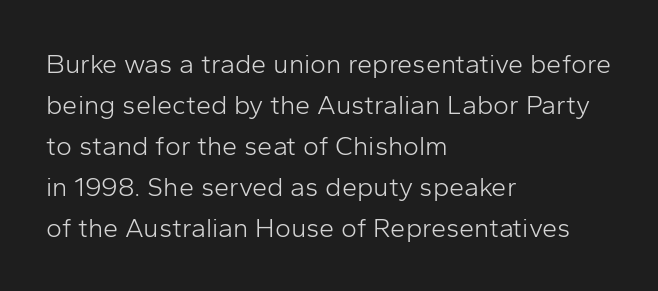
{"italic": "no", "bold": "no", "underline": "no", "align": "left", "line_spacing": "normal", "line_spacing_ratio": 1.52, "letter_spacing": "normal", "letter_spacing_em": 0.0, "glyph_px": 27}
